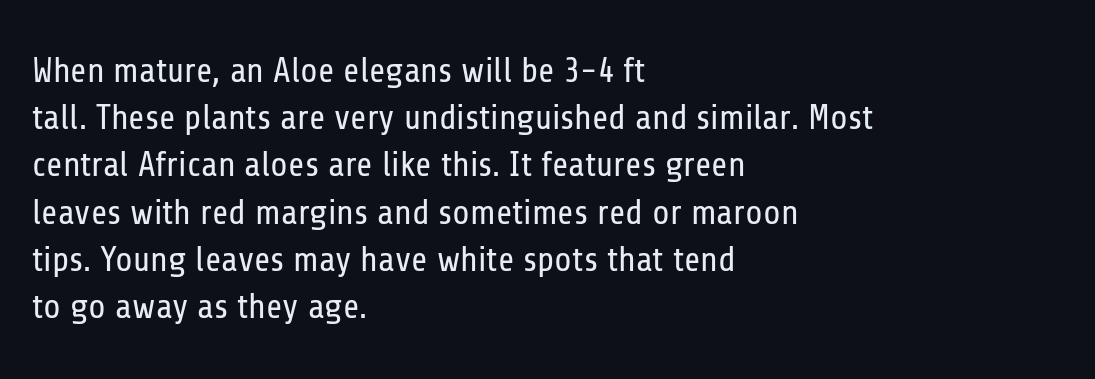
Q: Is the text bold? A: No.
Q: Is the text italic (slanted)? A: No, it is upright.
Q: Is the typeface a serif or a sans-serif typeface? A: Sans-serif.
Q: Is the text underlined? A: No.
Q: How is the paragraph aligned? A: Left-aligned.
Q: Is the spacing between letters normal or unusually wide? A: Normal.
Q: Is the spacing between lines tight, normal or loose? A: Normal.
Q: Width (condensed, normal, or wide)? A: Condensed.
Q: Stroke contrast? A: Low.
Q: x-height? A: Medium.
Q: Monospaced? A: No.
